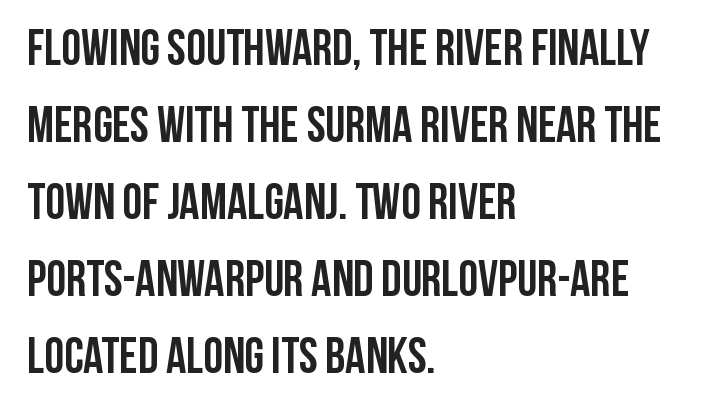
Q: Is the text bold? A: Yes.
Q: Is the text italic (slanted)? A: No, it is upright.
Q: Is the typeface a serif or a sans-serif typeface? A: Sans-serif.
Q: Is the text underlined? A: No.
Q: How is the paragraph aligned? A: Left-aligned.
Q: Is the spacing between letters normal or unusually wide? A: Normal.
Q: Is the spacing between lines tight, normal or loose? A: Normal.
Q: Width (condensed, normal, or wide)? A: Condensed.
Q: Stroke contrast? A: Low.
Q: x-height? A: Large.
Q: Monospaced? A: No.
